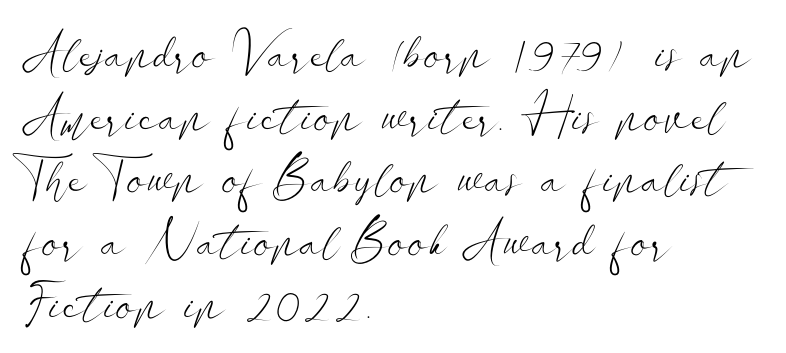
The image shows 51 px light, wide sans-serif type; set left-aligned, line spacing 1.23x, normal letter spacing, not underlined; low stroke contrast and a small x-height.
